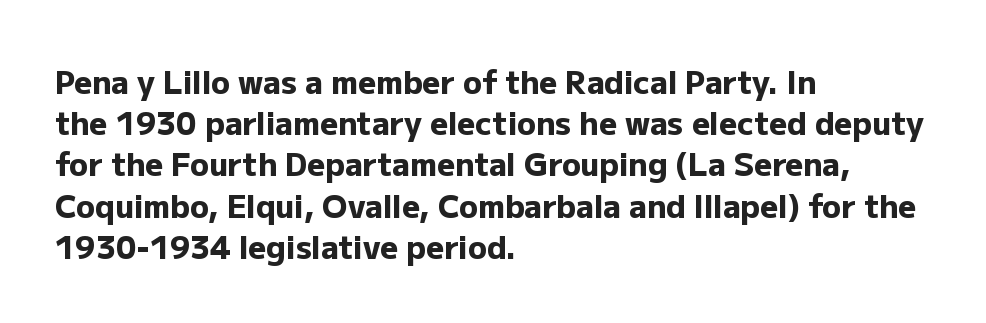
Heft: maximum for text — a bold. The letters stand upright; this is a roman face. Does extra space separate the letters? No, they use regular spacing. In terms of leading, this rendering sits right in the middle. Descenders hang freely into open space. Horizontal alignment here is leftward, the default for most running prose.
